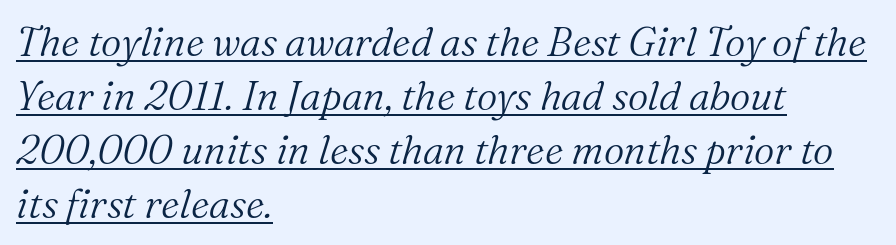
Q: Is the text bold? A: No.
Q: Is the text italic (slanted)? A: Yes, it leans right by about 16 degrees.
Q: Is the typeface a serif or a sans-serif typeface? A: Serif.
Q: Is the text underlined? A: Yes.
Q: How is the paragraph aligned? A: Left-aligned.
Q: Is the spacing between letters normal or unusually wide? A: Normal.
Q: Is the spacing between lines tight, normal or loose? A: Normal.
Q: Width (condensed, normal, or wide)? A: Normal.
Q: Stroke contrast? A: Medium.
Q: x-height? A: Medium.
Q: Monospaced? A: No.
